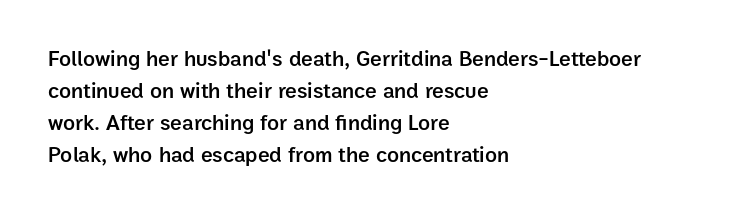
Q: Is the text bold? A: Semi-bold.
Q: Is the text italic (slanted)? A: No, it is upright.
Q: Is the text underlined? A: No.
Q: How is the paragraph aligned? A: Left-aligned.
Q: Is the spacing between letters normal or unusually wide? A: Normal.
Q: Is the spacing between lines tight, normal or loose? A: Normal.
